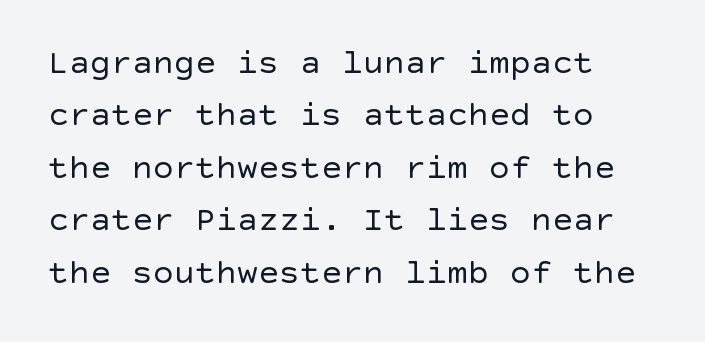
The image shows 35 px regular-weight sans-serif type, upright; set left-aligned, normal line spacing (1.5x), normal letter spacing, not underlined; a large x-height.
